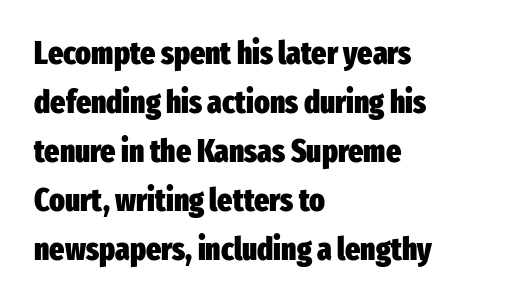
{"serif": "no", "italic": "no", "bold": "yes", "weight": "heavy", "width": "condensed", "stroke_contrast": "low", "x_height": "medium", "monospaced": "no", "underline": "no", "align": "left", "line_spacing": "normal", "line_spacing_ratio": 1.53, "letter_spacing": "normal", "letter_spacing_em": 0.0, "glyph_px": 32}
